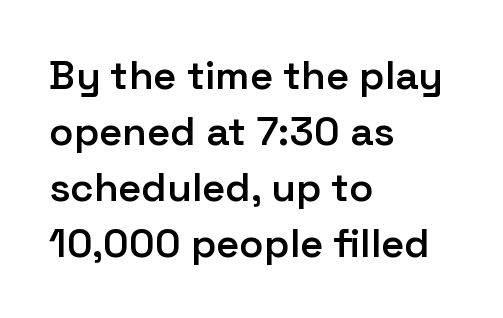
{"serif": "no", "italic": "no", "bold": "semi", "weight": "semibold", "width": "normal", "stroke_contrast": "low", "x_height": "medium", "monospaced": "no", "underline": "no", "align": "left", "line_spacing": "normal", "line_spacing_ratio": 1.4, "letter_spacing": "normal", "letter_spacing_em": 0.0, "glyph_px": 40}
